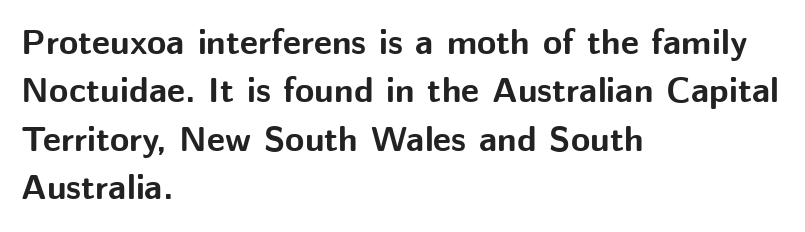
Anything drawn beneath the words? Only blank space. Here the glyphs are tracked normally, forming tight word shapes. Evenly set lines give the paragraph a standard silhouette. Rendered with straight, roman letterforms. The passage shown is typed in a proportional face where columns would drift. Is the type bold? Yes — the strokes are clearly thick and heavy.
